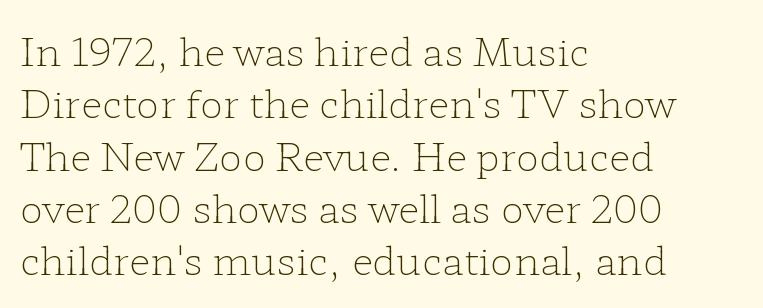
Weight: in the light-to-regular range. The passage is arranged the way most books set body copy — flush left. The space beneath each line is pristine and unruled. Normally led — the rows are evenly, conventionally spaced. Looks like regular typesetting: each glyph gets only the width it needs.
